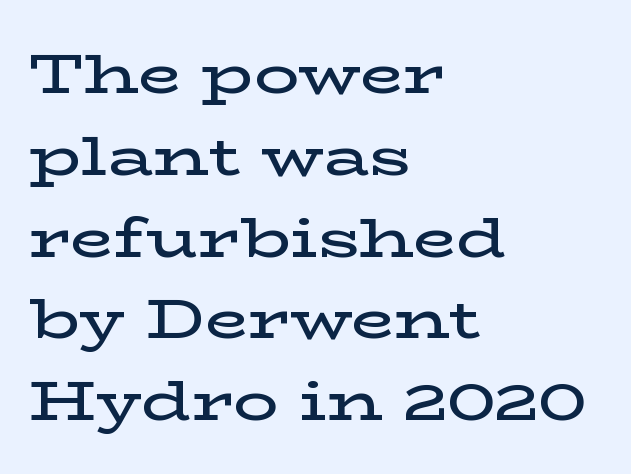
The rendering uses natural spacing where letterforms have individual widths. Reading down the column, the eye jumps a familiar distance to each next line. The rendering shows small feet on the letterforms — a serif design. Style check: upright. Decoration check: the copy has no underline.
